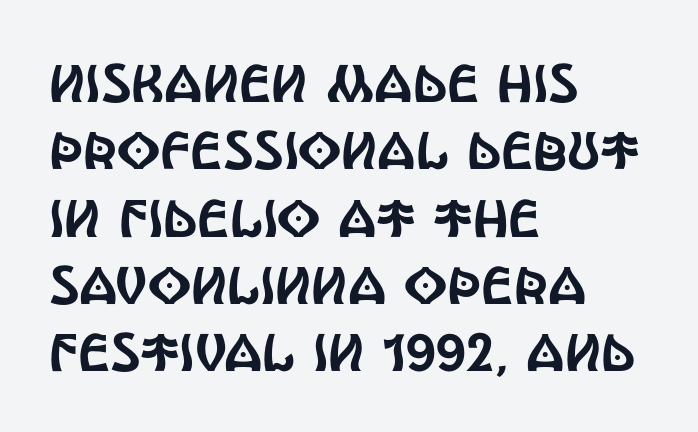
{"serif": "no", "italic": "no", "width": "condensed", "x_height": "large", "monospaced": "no", "underline": "no", "align": "left", "line_spacing": "normal", "line_spacing_ratio": 1.27, "letter_spacing": "normal", "letter_spacing_em": 0.0, "glyph_px": 53}
